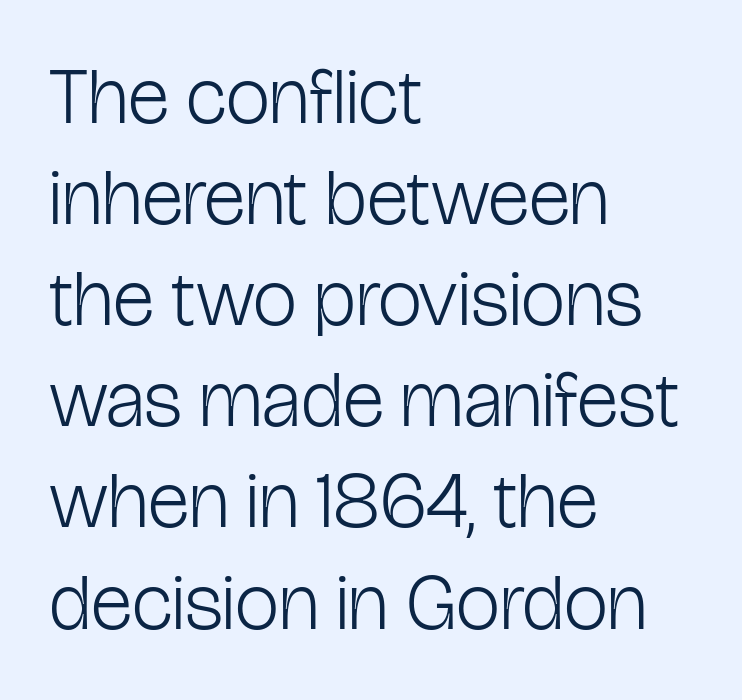
Short and long lines alike share a common starting point at left. Italic? Not at all — the glyphs are vertical. Ink coverage per letter is moderate at most. Is the letter spacing exaggerated? No — it looks like the ordinary default. Typographically, this falls in the sans-serif category. Underline: absent.
